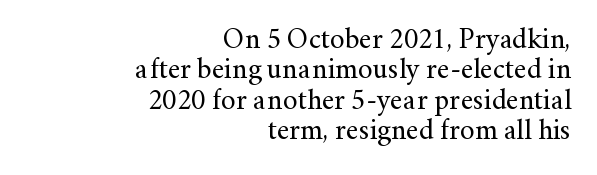
{"serif": "yes", "italic": "no", "bold": "no", "weight": "regular", "width": "normal", "stroke_contrast": "medium", "x_height": "small", "monospaced": "no", "underline": "no", "align": "right", "line_spacing": "tight", "line_spacing_ratio": 1.05, "letter_spacing": "normal", "letter_spacing_em": 0.0, "glyph_px": 29}
